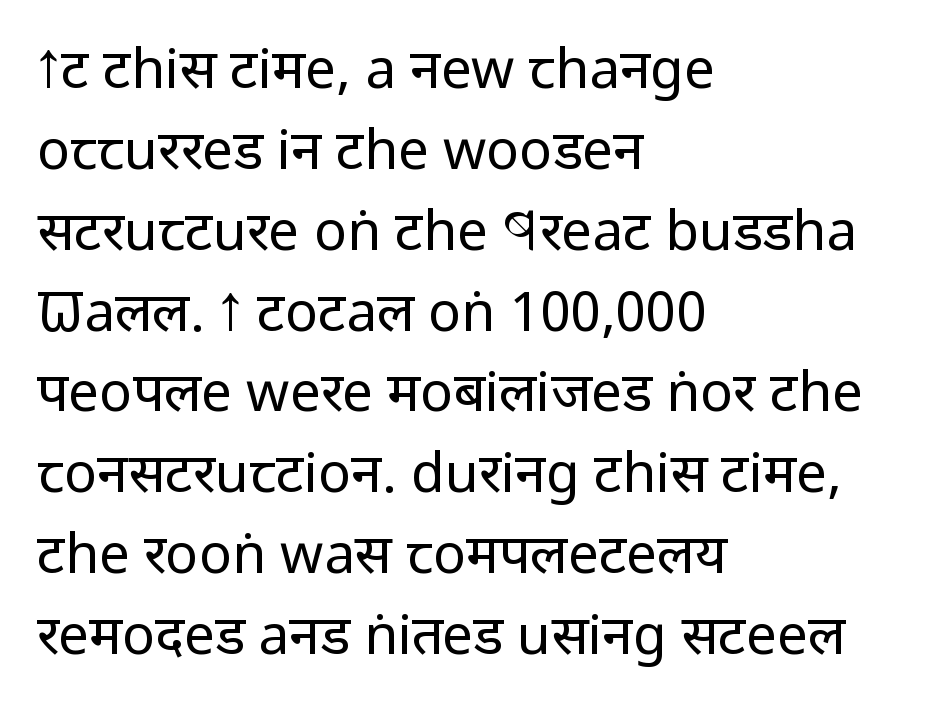
Q: Is the text bold? A: No.
Q: Is the text italic (slanted)? A: No, it is upright.
Q: Is the typeface a serif or a sans-serif typeface? A: Sans-serif.
Q: Is the text underlined? A: No.
Q: How is the paragraph aligned? A: Left-aligned.
Q: Is the spacing between letters normal or unusually wide? A: Normal.
Q: Is the spacing between lines tight, normal or loose? A: Normal.
Q: Width (condensed, normal, or wide)? A: Condensed.
Q: Stroke contrast? A: Low.
Q: x-height? A: Large.
Q: Monospaced? A: No.
